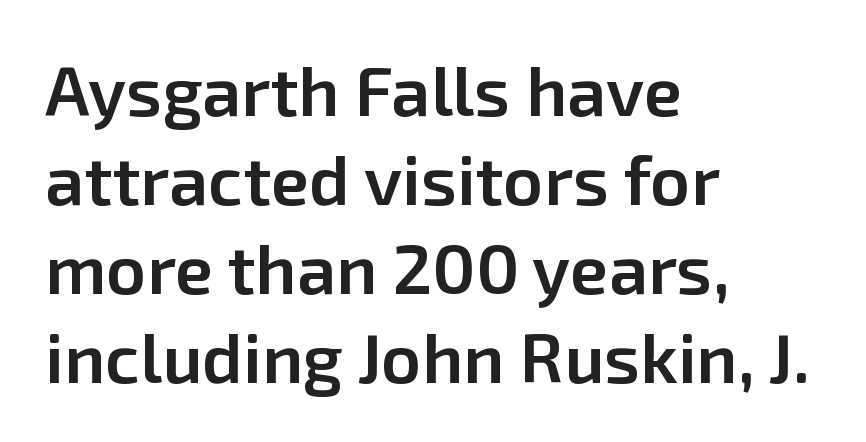
This sample has the flowing, uneven cadence of proportional lettering. Is the block centered? No — it sits flush against the left margin. What's the leading like? Ordinary, nothing unusual. If you drew a line through each stem, it would be perfectly vertical.
